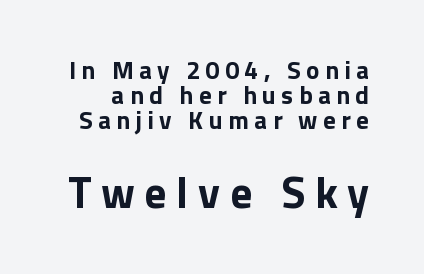
The image shows 44 px bold sans-serif type, upright; set tight line spacing (1.01x), unusually wide letter spacing (+0.22 em), not underlined; the second (bottom) block is 1.76x larger; low stroke contrast and a medium x-height.
